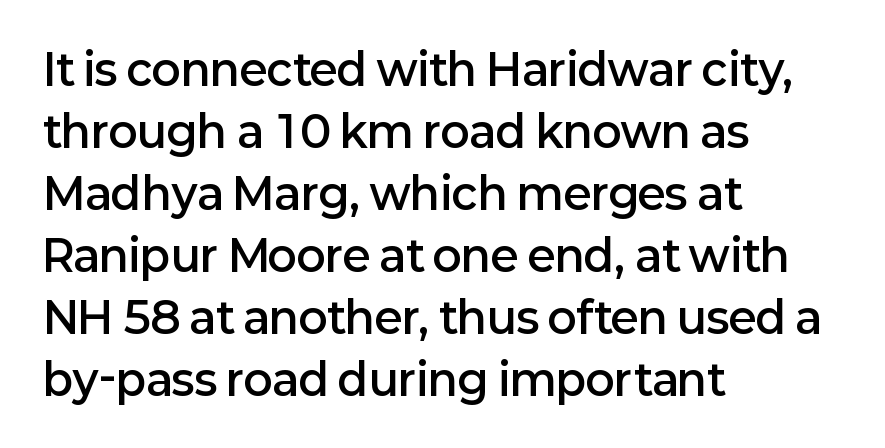
The image shows 43 px semibold sans-serif type, upright; set left-aligned, normal line spacing (1.44x), normal letter spacing, not underlined; low stroke contrast and a medium x-height.
